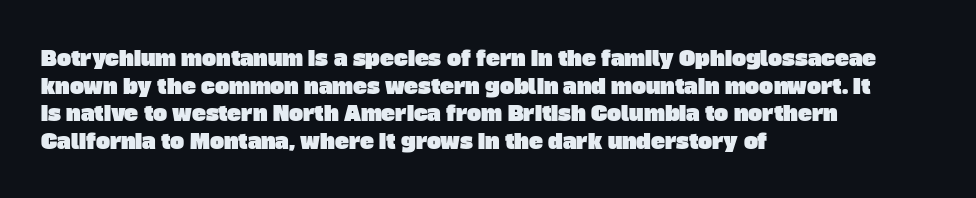
The image shows 21 px text type; set left-aligned, normal line spacing (1.32x), normal letter spacing, not underlined.
